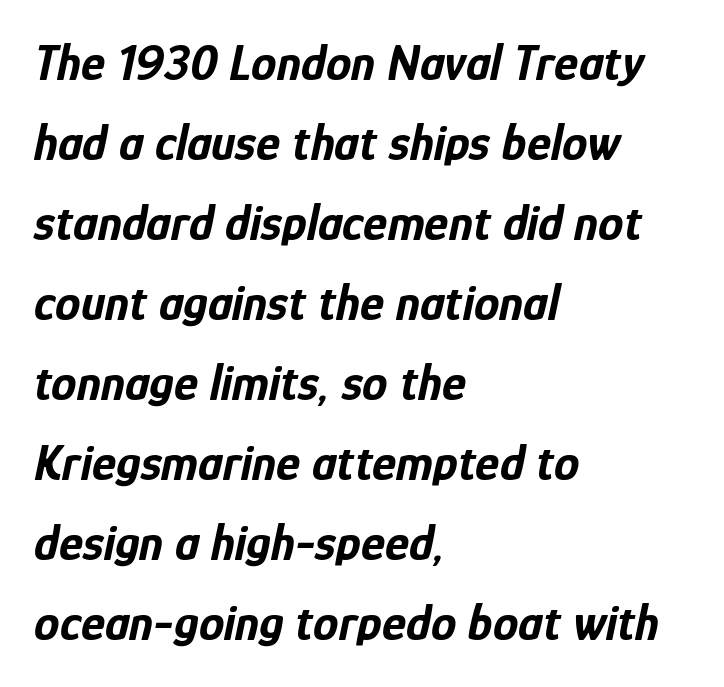
The image shows 51 px bold, condensed type, italic (leaning right); set left-aligned, normal line spacing (1.57x), normal letter spacing, not underlined; low stroke contrast and a medium x-height.
